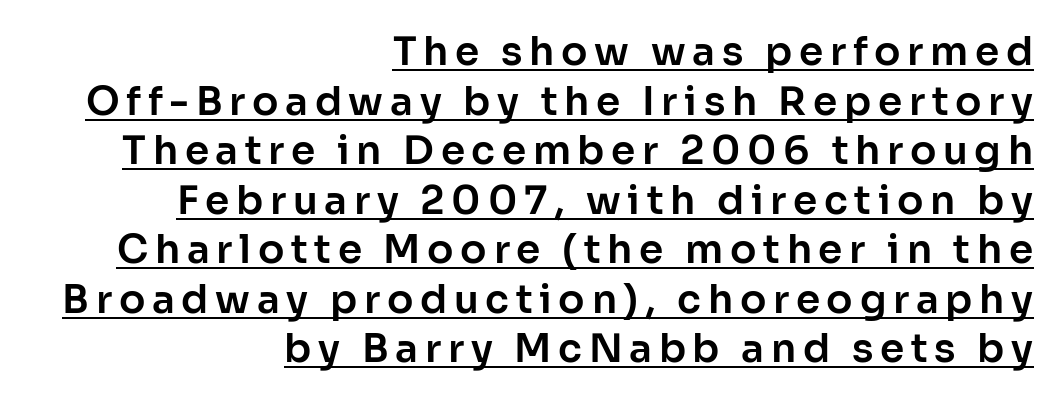
{"serif": "no", "italic": "no", "width": "normal", "stroke_contrast": "low", "x_height": "medium", "monospaced": "no", "underline": "yes", "align": "right", "line_spacing": "normal", "line_spacing_ratio": 1.27, "glyph_px": 39}
